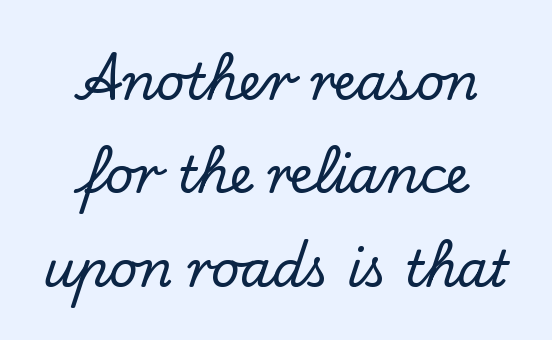
Q: Is the text italic (slanted)? A: Yes.
Q: Is the typeface a serif or a sans-serif typeface? A: Serif.
Q: Is the text underlined? A: No.
Q: How is the paragraph aligned? A: Centered.
Q: Is the spacing between letters normal or unusually wide? A: Normal.
Q: Width (condensed, normal, or wide)? A: Normal.
Q: Stroke contrast? A: Low.
Q: x-height? A: Small.
Q: Monospaced? A: No.
